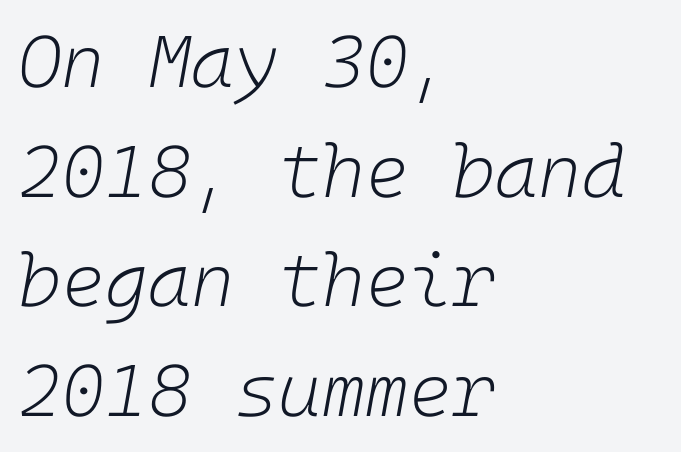
Q: Is the text bold? A: No.
Q: Is the text italic (slanted)? A: Yes, it leans right by about 10 degrees.
Q: Is the text underlined? A: No.
Q: How is the paragraph aligned? A: Left-aligned.
Q: Is the spacing between letters normal or unusually wide? A: Normal.
Q: Is the spacing between lines tight, normal or loose? A: Normal.
Q: Width (condensed, normal, or wide)? A: Normal.
Q: Stroke contrast? A: Low.
Q: x-height? A: Medium.
